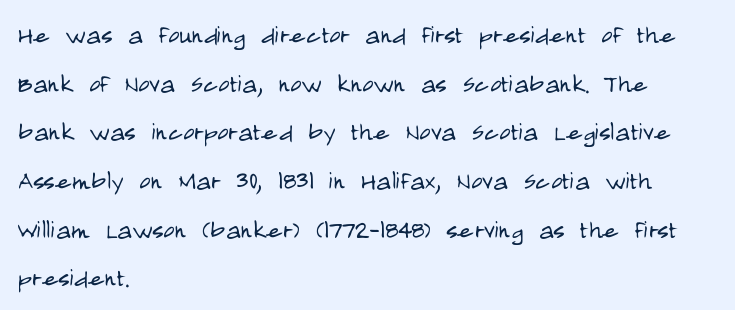
{"serif": "no", "italic": "no", "bold": "no", "weight": "light", "width": "condensed", "stroke_contrast": "low", "x_height": "large", "monospaced": "no", "underline": "no", "align": "left", "line_spacing": "normal", "line_spacing_ratio": 1.57, "letter_spacing": "normal", "letter_spacing_em": 0.0, "glyph_px": 31}
